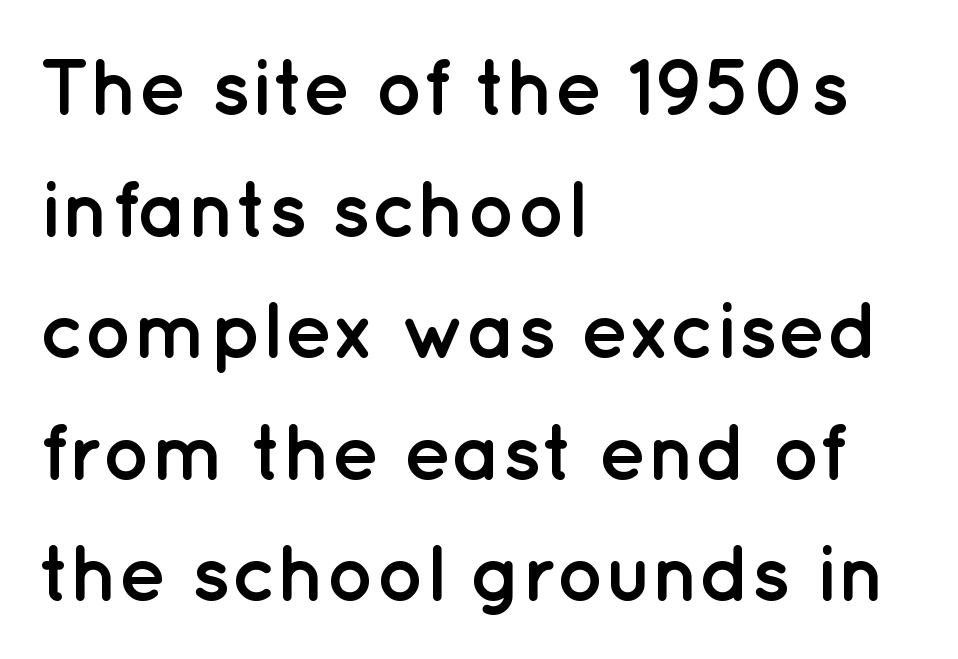
{"serif": "no", "italic": "no", "bold": "yes", "weight": "semibold", "width": "normal", "stroke_contrast": "low", "x_height": "medium", "monospaced": "no", "underline": "no", "align": "left", "line_spacing": "normal", "line_spacing_ratio": 1.52, "letter_spacing": "normal", "letter_spacing_em": 0.0, "glyph_px": 80}
